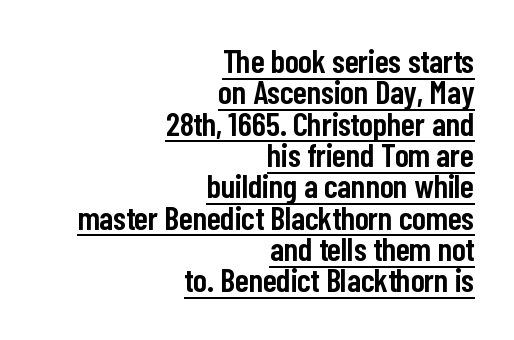
Between one letter and the next there's only the usual sliver of space. This rendering features underlined lettering. This is moderately heavy type, rendered in semibold. The paragraph has a hard right edge and a soft left edge. Here the designer chose a conventional face with non-uniform glyph widths. Is there any slant? The stems are plumb.
